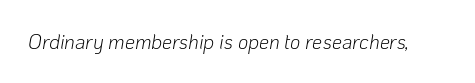
Looking at the ascenders, they clearly lean. The gaps between neighbouring characters are ordinary and unremarkable. Any mark beneath the type? The region is blank. This reads as an unemphasized weight, regular at the heaviest.
